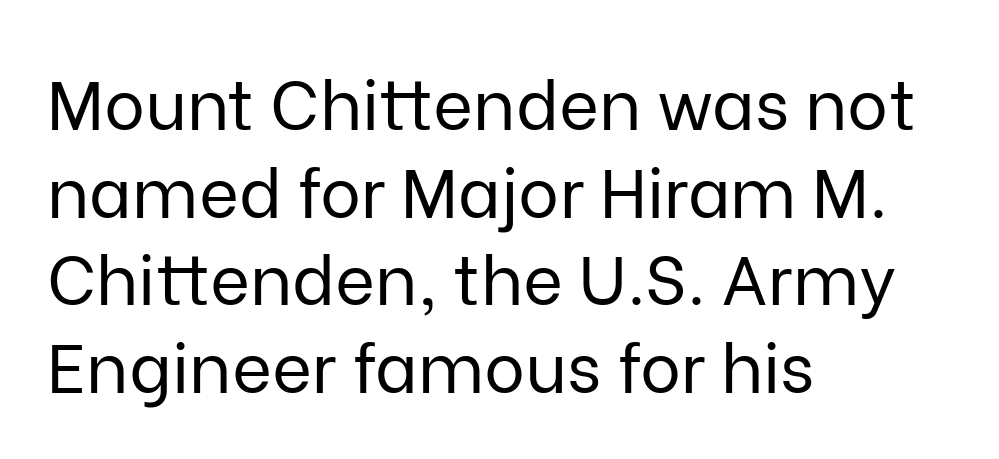
A typesetter would call this leading conventional body-copy spacing. Horizontal alignment here is leftward, the default for most running prose. The zone under the glyphs is completely vacant. The gaps between neighbouring characters are ordinary and unremarkable. Caption: face not bold, strokes unweighted.
